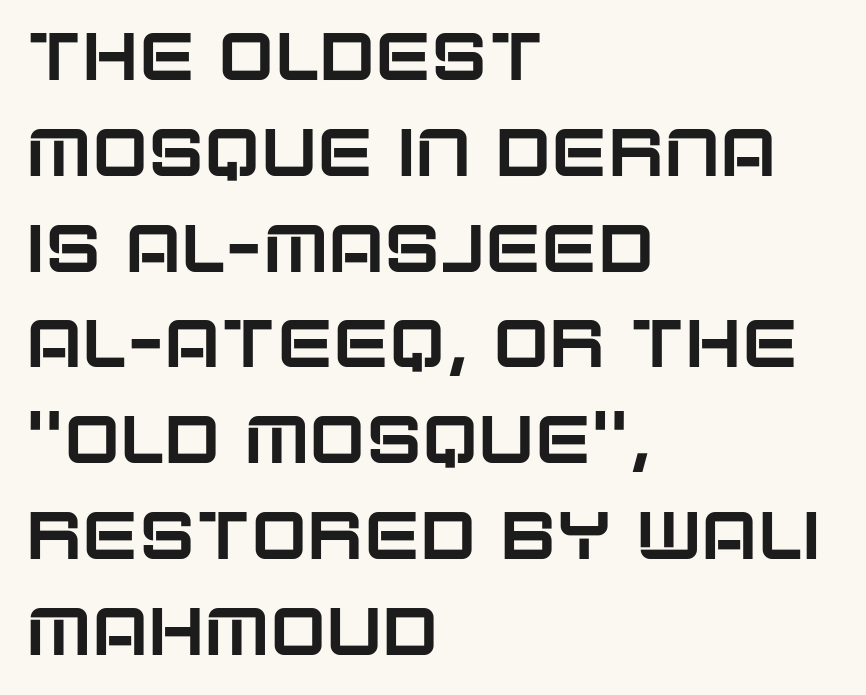
The image shows 67 px sans-serif type, upright; set left-aligned, normal line spacing (1.43x), normal letter spacing, not underlined; low stroke contrast and a large x-height.
